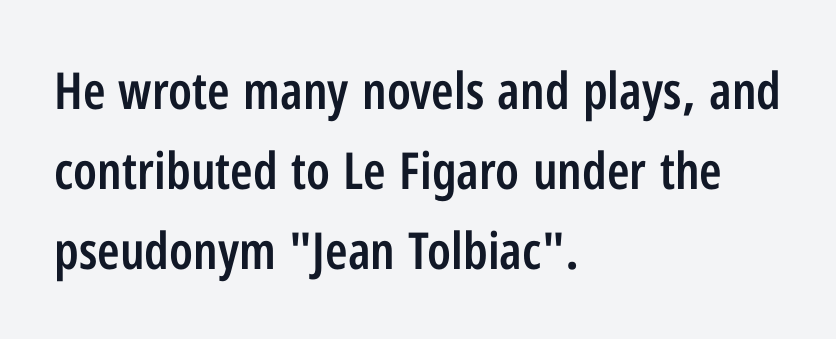
The image shows 51 px semibold, condensed sans-serif type, upright; set left-aligned, normal line spacing (1.57x), normal letter spacing, not underlined; low stroke contrast and a medium x-height.
